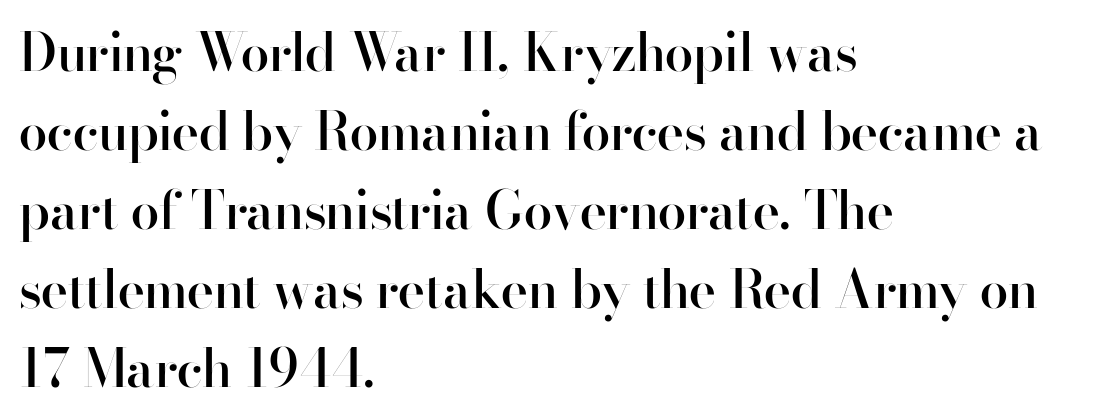
Q: Is the text bold? A: Semi-bold.
Q: Is the text italic (slanted)? A: No, it is upright.
Q: Is the typeface a serif or a sans-serif typeface? A: Sans-serif.
Q: Is the text underlined? A: No.
Q: How is the paragraph aligned? A: Left-aligned.
Q: Is the spacing between letters normal or unusually wide? A: Normal.
Q: Is the spacing between lines tight, normal or loose? A: Normal.
Q: Width (condensed, normal, or wide)? A: Normal.
Q: Stroke contrast? A: High.
Q: x-height? A: Small.
Q: Monospaced? A: No.
